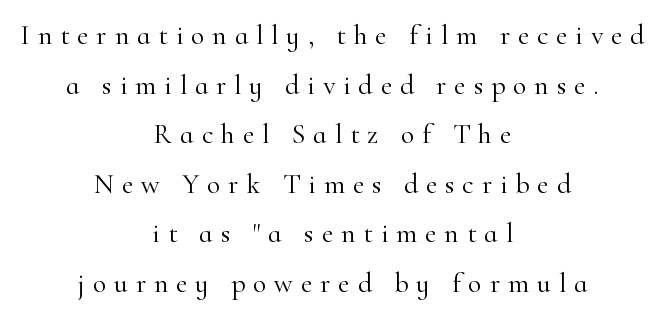
If you folded the block vertically in half, each line would mirror itself in length. This rendering widens character spacing well past its baseline value. Proportional: the letters do not fall into vertical columns. In terms of posture, this sample is upright.
